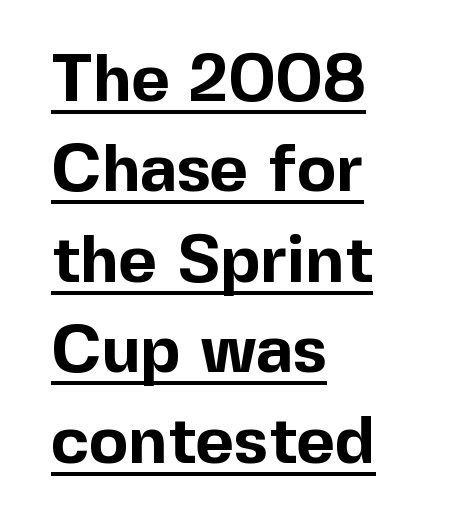
{"serif": "no", "italic": "no", "bold": "yes", "weight": "bold", "width": "normal", "x_height": "medium", "monospaced": "no", "underline": "yes", "align": "left", "line_spacing": "normal", "line_spacing_ratio": 1.37, "letter_spacing": "normal", "letter_spacing_em": 0.0, "glyph_px": 66}
